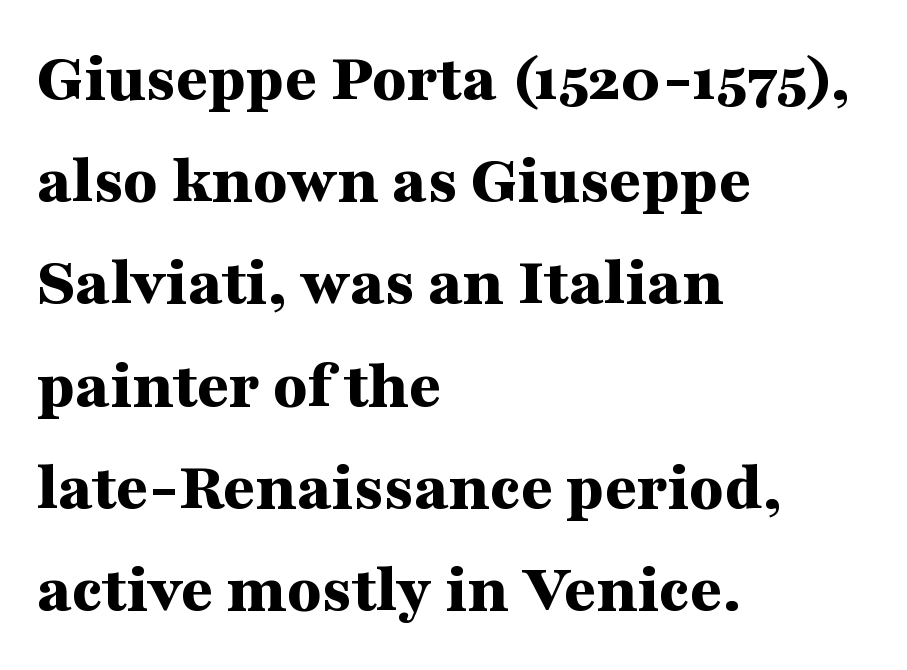
The passage shown is typed in a proportional face where columns would drift. Every row of glyphs begins at an identical x-position on the left. Is this a sans? No — the strokes have serifs. Inter-character spacing is left at the font's built-in metrics.
